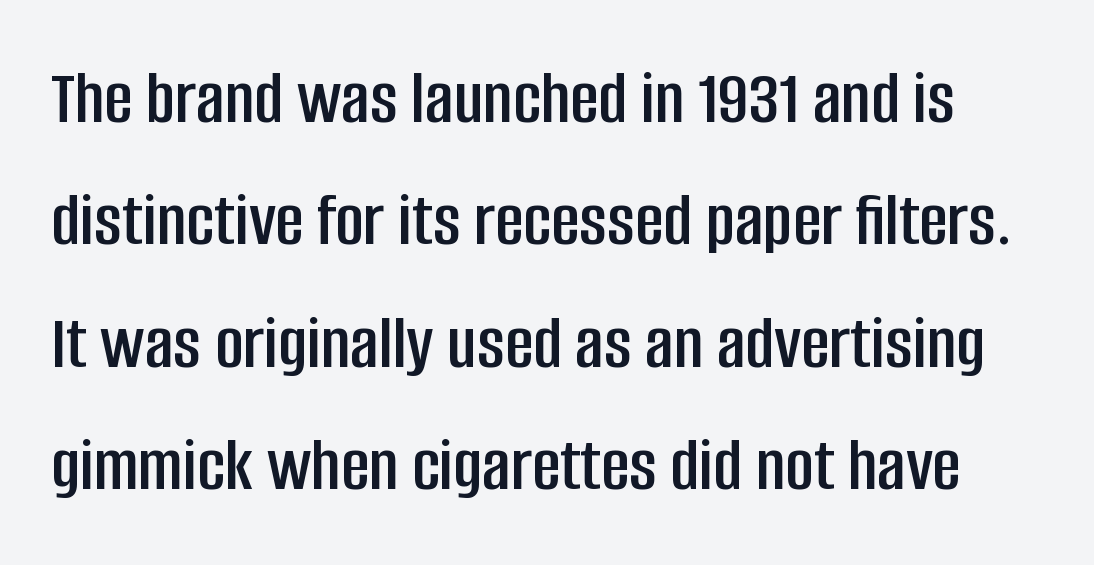
Clear beneath every line of the passage. In terms of letterform style, serifs are entirely absent. This block has exactly the height ordinary leading produces. Vertical strokes here are truly vertical. The tracking reads as untouched default to a designer's eye.
